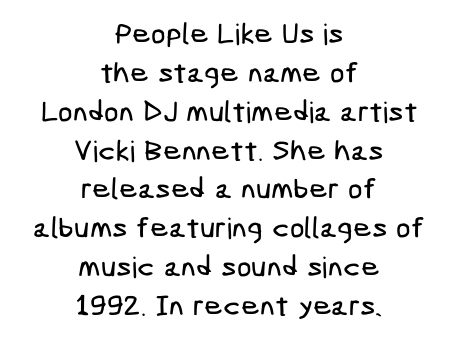
The image shows 29 px condensed sans-serif type; set centered, normal line spacing (1.34x), normal letter spacing, not underlined; low stroke contrast and a medium x-height.
